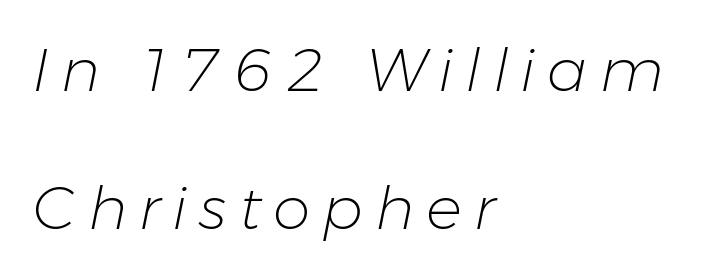
{"italic": "yes", "lean": "right", "slant_degrees": 11, "bold": "no", "weight": "light", "width": "normal", "stroke_contrast": "low", "x_height": "medium", "monospaced": "no", "underline": "no", "align": "left", "line_spacing": "loose", "line_spacing_ratio": 2.3, "letter_spacing": "wide", "letter_spacing_em": 0.2, "glyph_px": 60}
